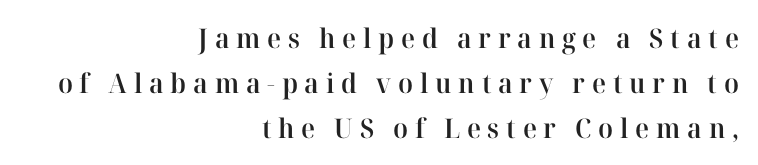
This sample keeps an unexceptional amount of space between lines. Someone cranked the tracking dial way up on this one. The axis of the letterforms is exactly vertical. Alignment: flush right.
